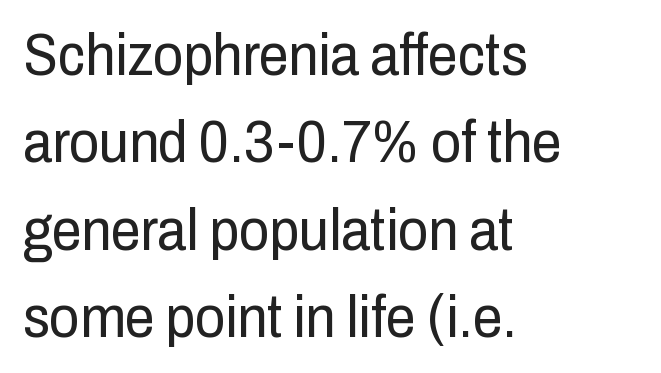
The baseline area is clear. Rows of type keep a routine distance in the vertical direction. This sample uses plain, unmodified letter spacing. Line starts are locked; line ends wander. Ordinary non-slanted type is in use. Think of a printed novel: that variable character pitch is what you see here.
